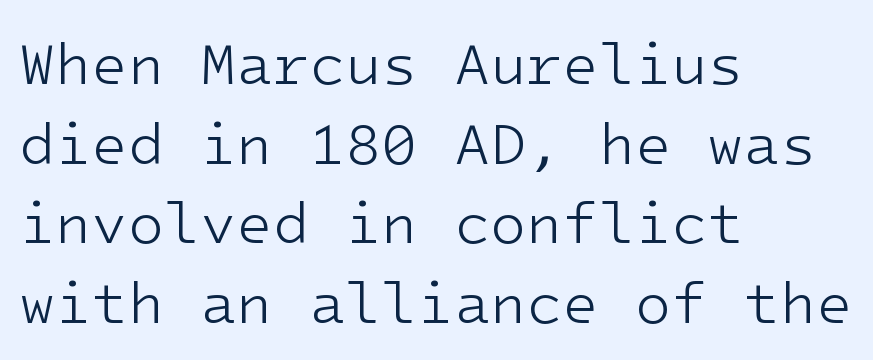
Does the copy run flush right? No — it runs flush left. Compared with typical paragraphs, the rows here are spaced about the same. Letters have the restrained weight of plain body copy at most. Nope, no serifs anywhere on these letters.
